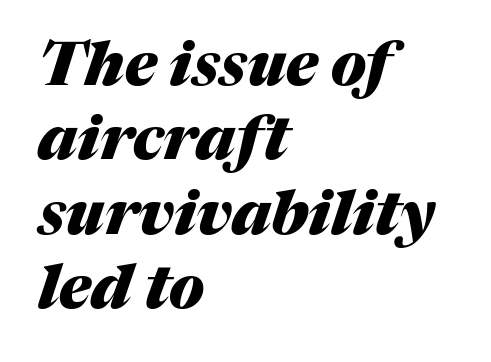
Check the space under the baseline: it is left empty. The ragged edge is on the right, which tells us the setting is flush left. It's the slanting kind of type. Compared with typical body copy, the letter spacing here is the same. Think of a printed novel: that variable character pitch is what you see here.
